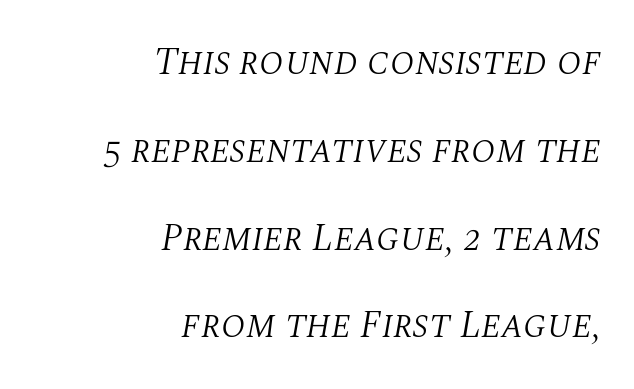
The image shows 38 px light serif type, italic (leaning right); set right-aligned, loose line spacing (2.31x), normal letter spacing, not underlined; medium stroke contrast and a large x-height.
